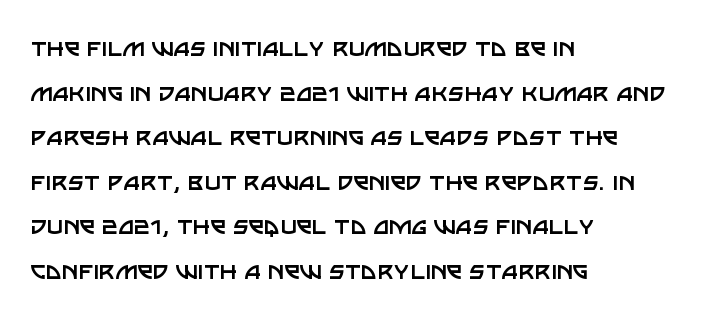
{"serif": "no", "italic": "no", "bold": "no", "weight": "regular", "width": "normal", "stroke_contrast": "low", "x_height": "large", "monospaced": "no", "underline": "no", "align": "left", "line_spacing": "normal", "line_spacing_ratio": 1.59, "letter_spacing": "normal", "letter_spacing_em": 0.0, "glyph_px": 28}
